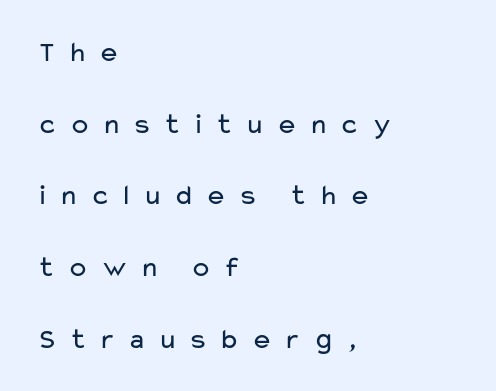
Q: Is the text bold? A: No.
Q: Is the text italic (slanted)? A: No, it is upright.
Q: Is the typeface a serif or a sans-serif typeface? A: Sans-serif.
Q: Is the text underlined? A: No.
Q: How is the paragraph aligned? A: Left-aligned.
Q: Is the spacing between letters normal or unusually wide? A: Unusually wide.
Q: Is the spacing between lines tight, normal or loose? A: Loose.
Q: Width (condensed, normal, or wide)? A: Wide.
Q: Stroke contrast? A: Low.
Q: x-height? A: Medium.
Q: Monospaced? A: No.
